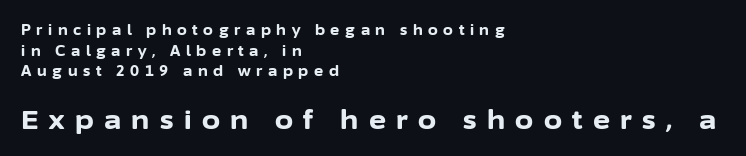
{"italic": "no", "bold": "yes", "underline": "no", "align": "left", "line_spacing": "normal", "line_spacing_ratio": 1.48, "letter_spacing": "wide", "letter_spacing_em": 0.4, "larger_block": "second", "size_ratio": 1.86, "glyph_px": 26}
